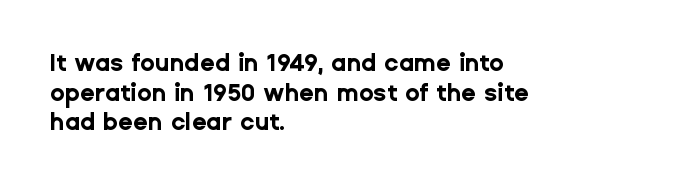
Q: Is the text bold? A: Yes.
Q: Is the text italic (slanted)? A: No, it is upright.
Q: Is the text underlined? A: No.
Q: How is the paragraph aligned? A: Left-aligned.
Q: Is the spacing between letters normal or unusually wide? A: Normal.
